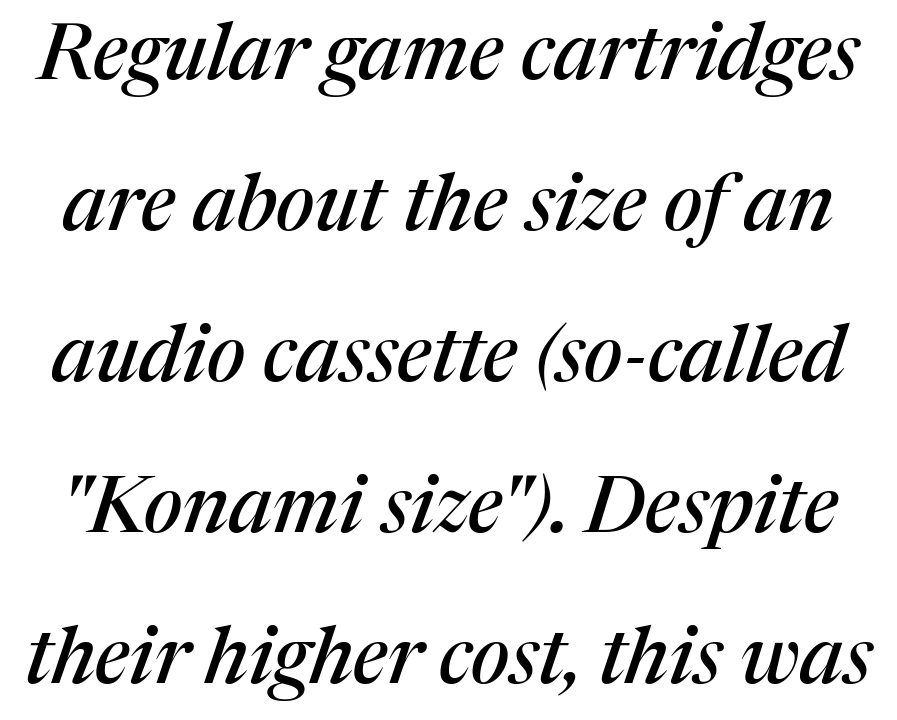
Just letters on the line, the space beneath them empty. Spacing between characters is what you'd get straight out of the box. Do the characters align in a grid? No, the font is proportional. What's the leading like? Stretched, with rows far apart. The glyphs in this specimen are seriffed. The typography opts for an oblique posture over an upright one.
